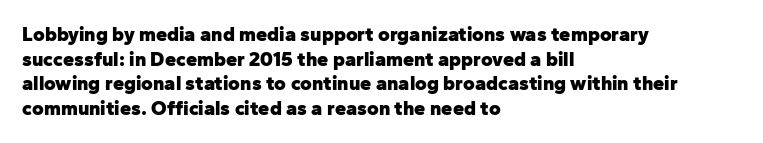
{"italic": "no", "bold": "yes", "underline": "no", "align": "left", "line_spacing_ratio": 1.23, "letter_spacing": "normal", "letter_spacing_em": 0.0, "glyph_px": 20}
